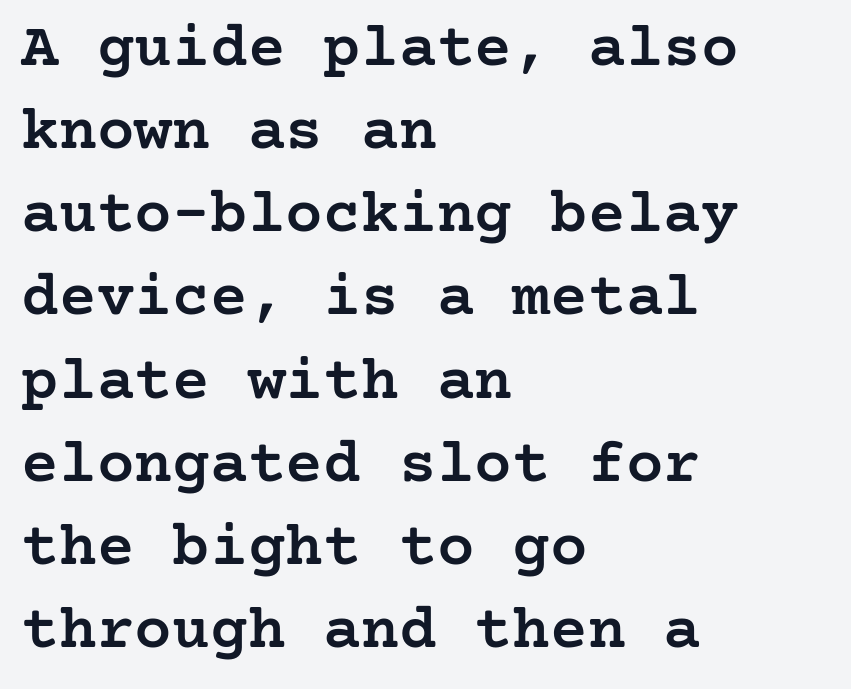
Check where the strokes stop: tiny serifs finish them off. Horizontally, the lines are justified to the leading edge only. The passage shown has conventional tracking throughout. Plain, unruled lines of type. Typographic density is moderately raised because the face is semibold.
